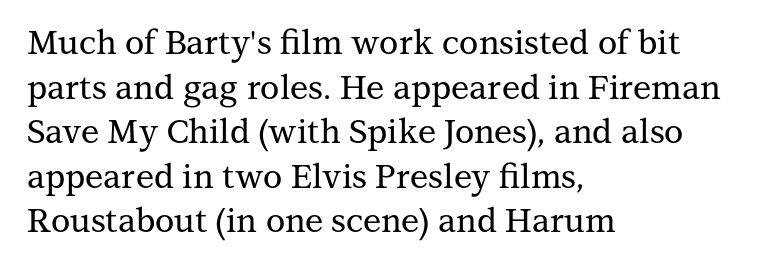
The image shows 33 px serif type, upright; set left-aligned, normal line spacing (1.35x), normal letter spacing, not underlined; medium stroke contrast and a medium x-height.
